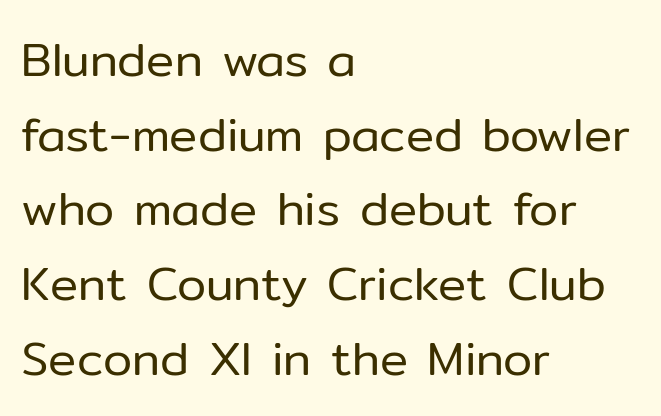
{"serif": "no", "italic": "no", "bold": "no", "weight": "regular", "width": "normal", "stroke_contrast": "low", "x_height": "medium", "monospaced": "no", "underline": "no", "align": "left", "line_spacing": "normal", "line_spacing_ratio": 1.59, "letter_spacing": "normal", "letter_spacing_em": 0.0, "glyph_px": 47}
